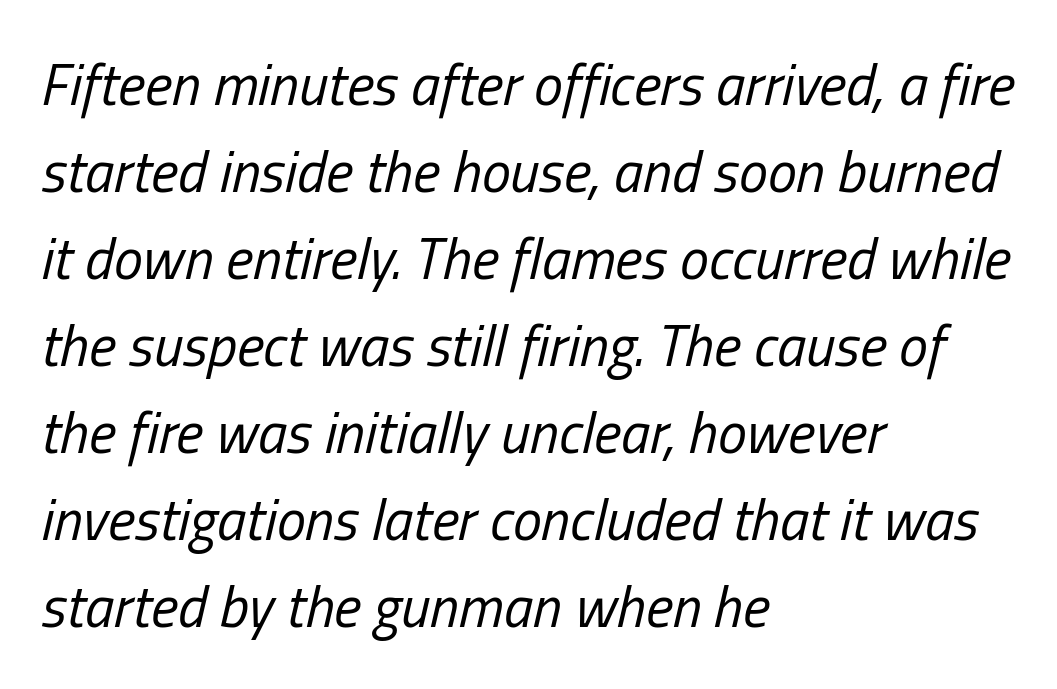
{"italic": "yes", "lean": "right", "slant_degrees": 13, "bold": "no", "weight": "regular", "width": "condensed", "stroke_contrast": "low", "x_height": "medium", "monospaced": "no", "underline": "no", "align": "left", "line_spacing": "normal", "line_spacing_ratio": 1.5, "letter_spacing": "normal", "letter_spacing_em": 0.0, "glyph_px": 58}
